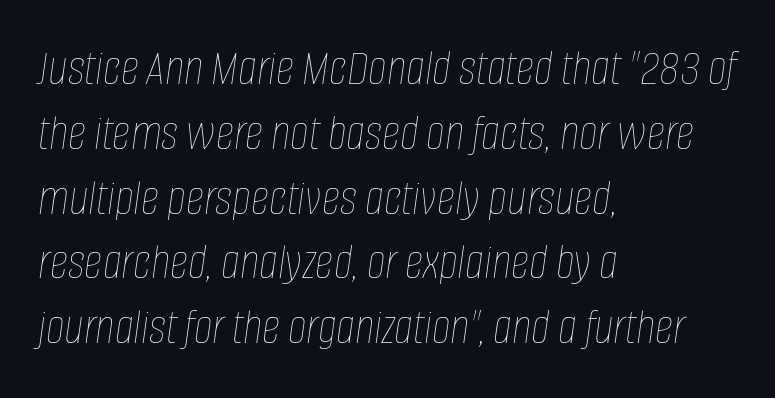
The image shows 51 px thin, condensed type, italic (leaning right); set left-aligned, normal line spacing (1.27x), normal letter spacing, not underlined; low stroke contrast and a large x-height.
